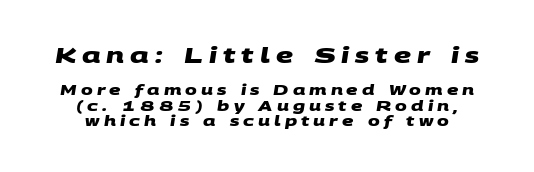
Horizontal bands of white between lines are thin slivers. Check the space under the baseline: it is left empty. Between these two stacked blocks, the higher one wins on size. Typographic density is high because the face is bold. Loose tracking; the words dissolve into strings of separated letters.
